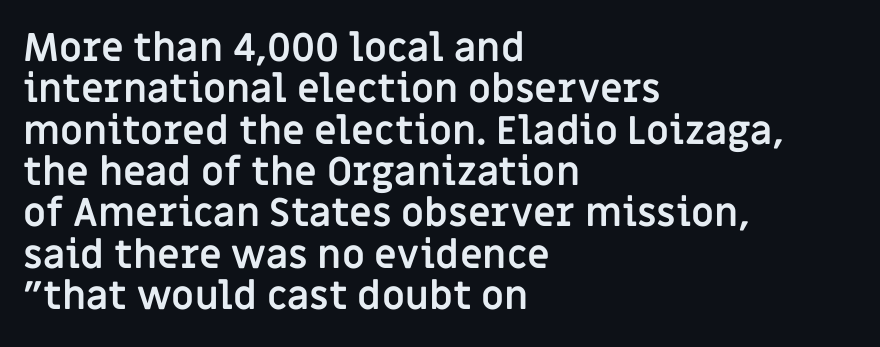
Q: Is the text bold? A: Yes.
Q: Is the text italic (slanted)? A: No, it is upright.
Q: Is the typeface a serif or a sans-serif typeface? A: Sans-serif.
Q: Is the text underlined? A: No.
Q: How is the paragraph aligned? A: Left-aligned.
Q: Is the spacing between letters normal or unusually wide? A: Normal.
Q: Is the spacing between lines tight, normal or loose? A: Tight.
Q: Width (condensed, normal, or wide)? A: Normal.
Q: Stroke contrast? A: Low.
Q: x-height? A: Large.
Q: Monospaced? A: No.
